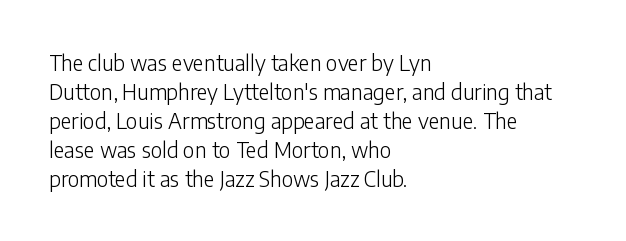
The image shows 21 px text type, upright; set left-aligned, normal line spacing (1.38x), normal letter spacing, not underlined.
